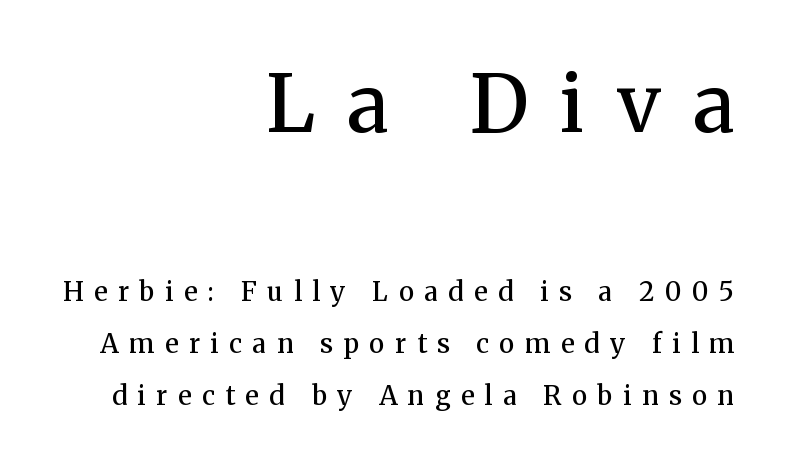
{"serif": "yes", "italic": "no", "bold": "semi", "weight": "semibold", "width": "normal", "stroke_contrast": "medium", "x_height": "medium", "monospaced": "no", "underline": "no", "align": "right", "line_spacing": "loose", "line_spacing_ratio": 2.0, "letter_spacing": "wide", "letter_spacing_em": 0.41, "larger_block": "first", "size_ratio": 3.04, "glyph_px": 79}
